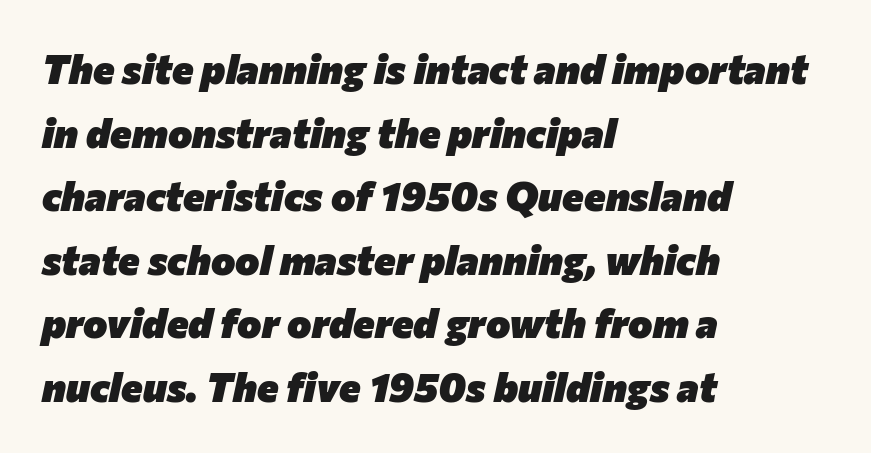
Typographic density is high because the face is bold. Short note: letters normally spaced. The lettering tilts uniformly, giving the passage an italic look. The paragraph shown leans on its left margin. Underline: absent.
